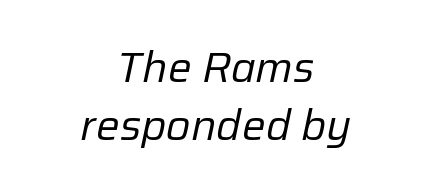
{"italic": "yes", "lean": "right", "slant_degrees": 12, "bold": "no", "weight": "regular", "width": "normal", "stroke_contrast": "low", "x_height": "medium", "monospaced": "no", "underline": "no", "align": "center", "line_spacing": "normal", "line_spacing_ratio": 1.38, "letter_spacing": "normal", "letter_spacing_em": 0.0, "glyph_px": 42}
